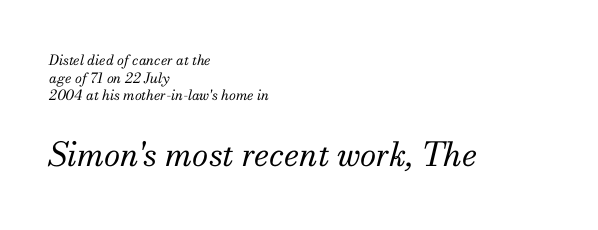
The image shows 33 px regular-weight serif type, italic (leaning right); set left-aligned, normal line spacing (1.26x), normal letter spacing, not underlined; the second (bottom) block is 2.36x larger; medium stroke contrast and a small x-height.
